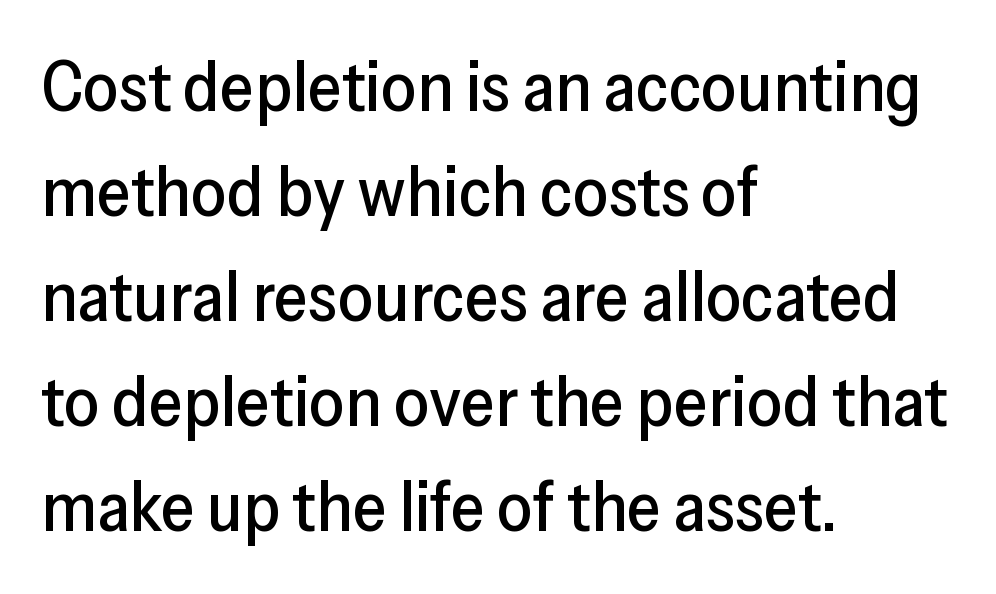
{"serif": "no", "italic": "no", "width": "normal", "stroke_contrast": "low", "x_height": "medium", "monospaced": "no", "underline": "no", "align": "left", "line_spacing": "normal", "line_spacing_ratio": 1.5, "letter_spacing": "normal", "letter_spacing_em": 0.0, "glyph_px": 70}
